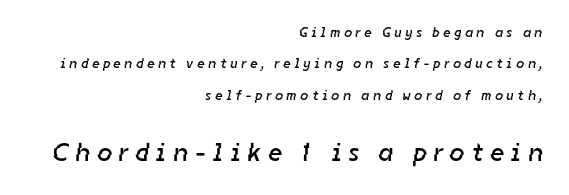
Notice how the passage keeps a crisp vertical edge on the right only. Substantial extra tracking has been applied to these lines. You could fit nearly another row in the gap between these rows. These two chunks differ in scale, with the bottom chunk taking the larger measure. The passage shown is not underscored anywhere.
